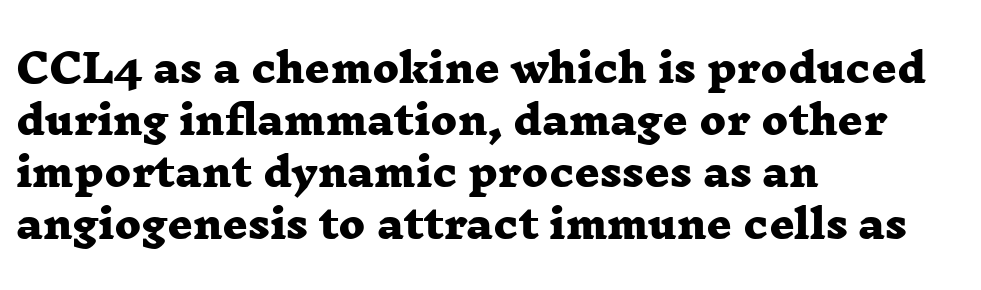
Q: Is the text bold? A: Yes.
Q: Is the typeface a serif or a sans-serif typeface? A: Serif.
Q: Is the text underlined? A: No.
Q: How is the paragraph aligned? A: Left-aligned.
Q: Is the spacing between letters normal or unusually wide? A: Normal.
Q: Is the spacing between lines tight, normal or loose? A: Normal.
Q: Width (condensed, normal, or wide)? A: Wide.
Q: Stroke contrast? A: Low.
Q: x-height? A: Medium.
Q: Monospaced? A: No.
